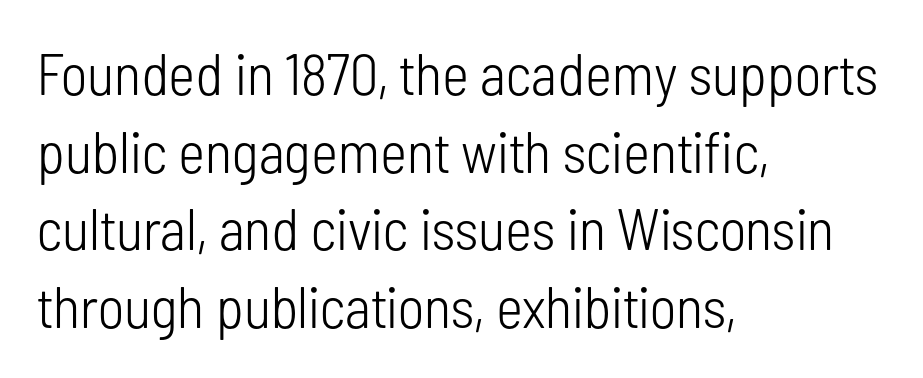
The image shows 58 px light, condensed sans-serif type, upright; set left-aligned, normal line spacing (1.34x), normal letter spacing, not underlined; low stroke contrast and a medium x-height.
